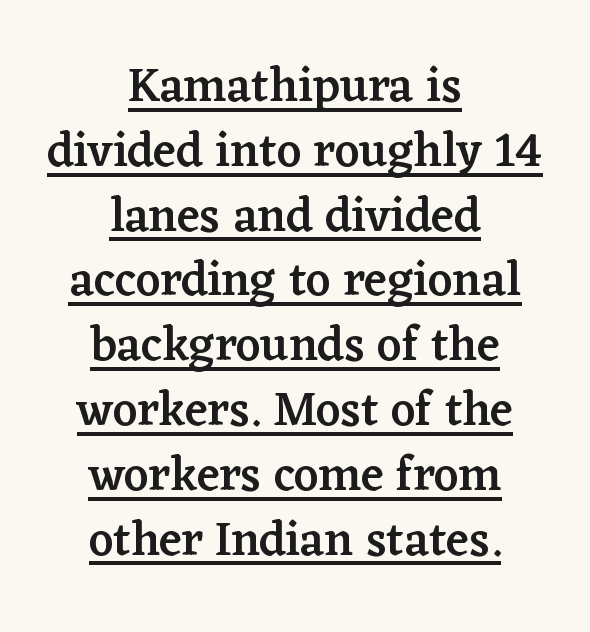
The image shows 48 px semibold serif type, upright; set centered, normal line spacing (1.35x), normal letter spacing, underlined; low stroke contrast and a medium x-height.
